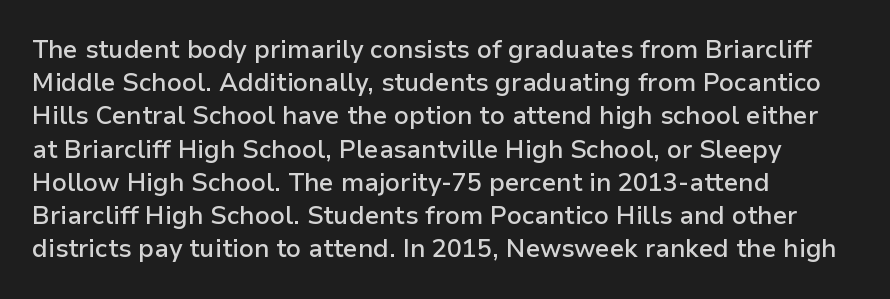
{"italic": "no", "bold": "semi", "underline": "no", "align": "left", "line_spacing": "normal", "line_spacing_ratio": 1.33, "letter_spacing": "normal", "letter_spacing_em": 0.0, "glyph_px": 25}
